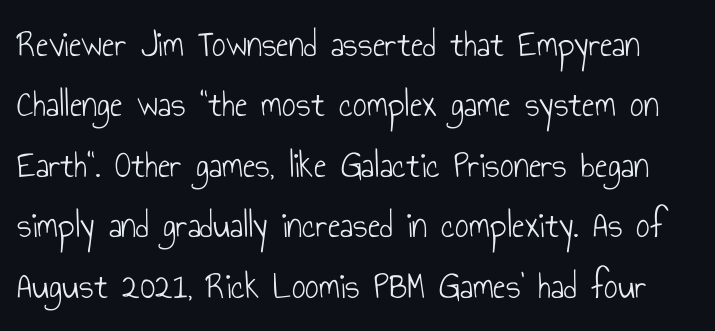
The leading is moderate, giving the passage an even texture. Inter-character spacing is left at the font's built-in metrics. Serif or sans? Sans — the stroke terminals are bare. Vertical stems look standard width or narrower in stroke. Nope, not italic — everything's standing straight. Note the varied advance widths — an 'i' is clearly narrower than an 'm'.
